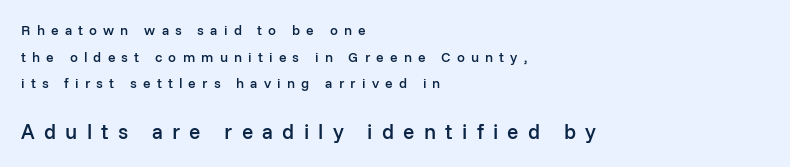
The image shows 21 px text type, upright; set left-aligned, loose line spacing (1.91x), unusually wide letter spacing (+0.44 em), not underlined; the second (bottom) block is 1.5x larger.
